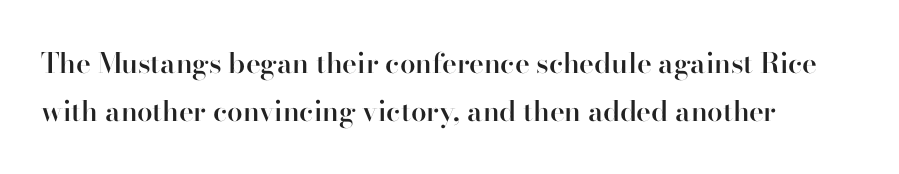
The image shows 28 px semibold serif type, upright; set left-aligned, normal line spacing (1.7x), normal letter spacing, not underlined; high stroke contrast and a small x-height.
